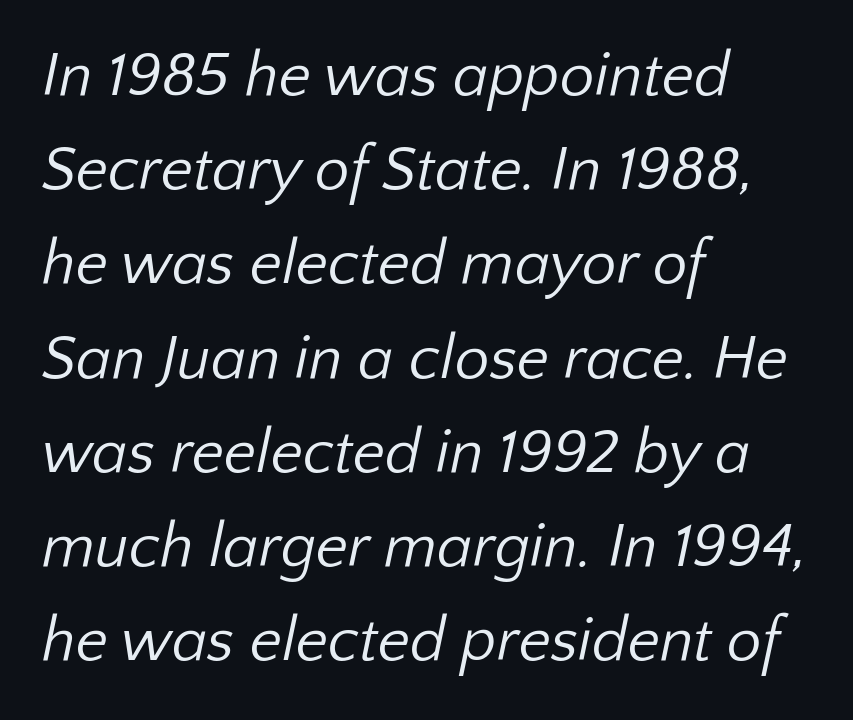
The image shows 62 px regular-weight sans-serif type; set left-aligned, normal line spacing (1.52x), normal letter spacing, not underlined; low stroke contrast and a medium x-height.
